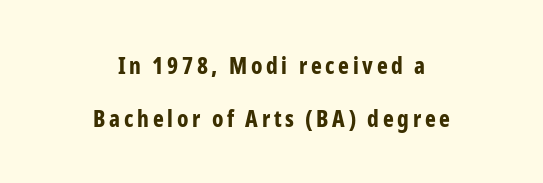
{"italic": "no", "bold": "yes", "underline": "no", "align": "center", "line_spacing": "loose", "line_spacing_ratio": 2.29, "glyph_px": 23}
